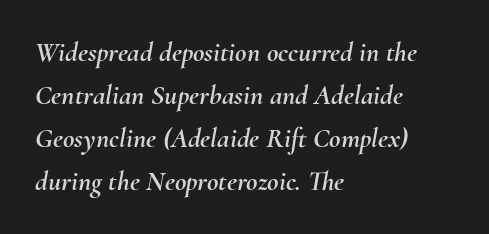
Q: Is the text italic (slanted)? A: Yes, it leans right by about 10 degrees.
Q: Is the text underlined? A: No.
Q: How is the paragraph aligned? A: Left-aligned.
Q: Is the spacing between letters normal or unusually wide? A: Normal.
Q: Is the spacing between lines tight, normal or loose? A: Normal.
Q: Width (condensed, normal, or wide)? A: Normal.
Q: Stroke contrast? A: Medium.
Q: x-height? A: Small.
Q: Monospaced? A: No.
